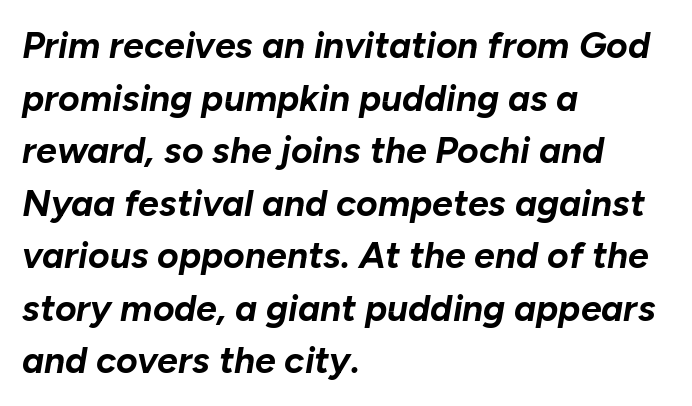
Q: Is the text bold? A: Yes.
Q: Is the text italic (slanted)? A: Yes, it leans right by about 10 degrees.
Q: Is the text underlined? A: No.
Q: How is the paragraph aligned? A: Left-aligned.
Q: Is the spacing between letters normal or unusually wide? A: Normal.
Q: Is the spacing between lines tight, normal or loose? A: Normal.
Q: Width (condensed, normal, or wide)? A: Normal.
Q: Stroke contrast? A: Low.
Q: x-height? A: Medium.
Q: Monospaced? A: No.
